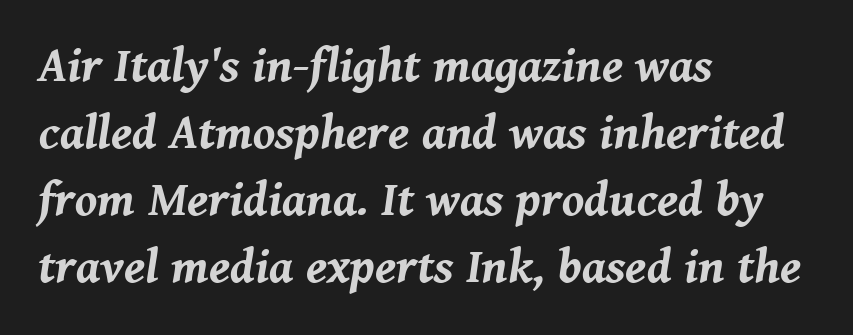
Stroke thickness is high; the sample reads as a true bold. A clean baseline with only descenders dipping below it. This sample has the flowing, uneven cadence of proportional lettering. Reading down the block, your eye returns to a fixed left position each line.
